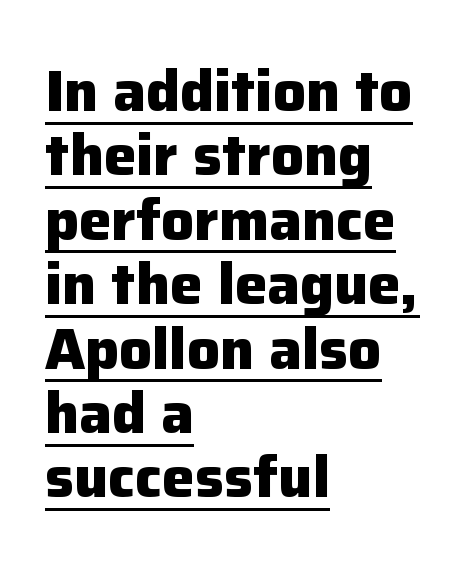
Q: Is the text bold? A: Yes.
Q: Is the text italic (slanted)? A: No, it is upright.
Q: Is the typeface a serif or a sans-serif typeface? A: Sans-serif.
Q: Is the text underlined? A: Yes.
Q: How is the paragraph aligned? A: Left-aligned.
Q: Is the spacing between letters normal or unusually wide? A: Normal.
Q: Is the spacing between lines tight, normal or loose? A: Tight.
Q: Width (condensed, normal, or wide)? A: Normal.
Q: Stroke contrast? A: Low.
Q: x-height? A: Medium.
Q: Monospaced? A: No.
